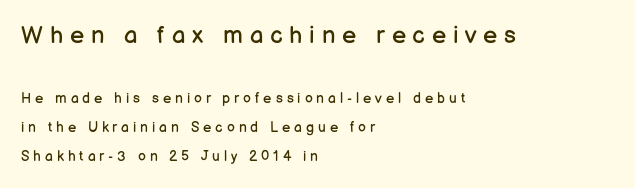
Q: Is the text bold? A: No.
Q: Is the text italic (slanted)? A: No, it is upright.
Q: Is the text underlined? A: No.
Q: How is the paragraph aligned? A: Left-aligned.
Q: Is the spacing between letters normal or unusually wide? A: Unusually wide.
Q: Is the spacing between lines tight, normal or loose? A: Loose.
Q: Which block of text is set in a larger size, the first (top) or the second (bottom)? A: The first (top) one.
